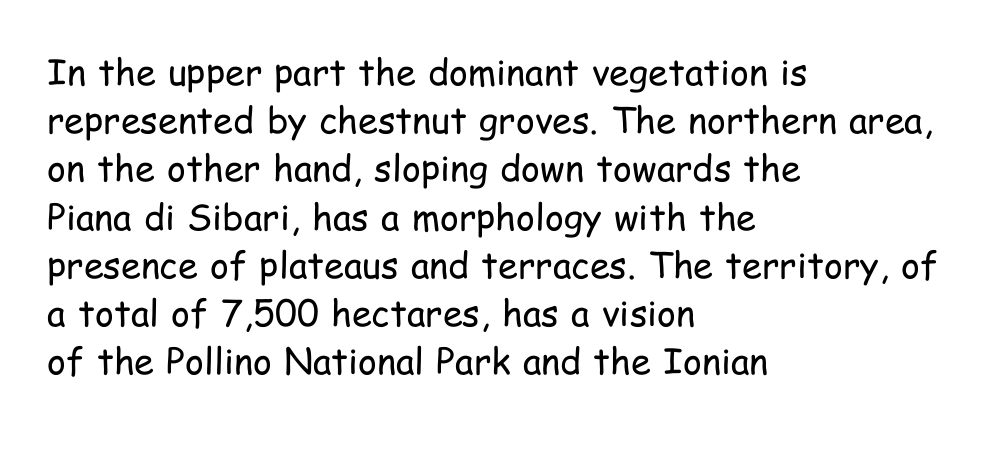
{"serif": "no", "italic": "no", "bold": "no", "weight": "regular", "width": "condensed", "stroke_contrast": "low", "x_height": "medium", "monospaced": "no", "underline": "no", "align": "left", "line_spacing": "normal", "line_spacing_ratio": 1.34, "letter_spacing": "normal", "letter_spacing_em": 0.0, "glyph_px": 36}
